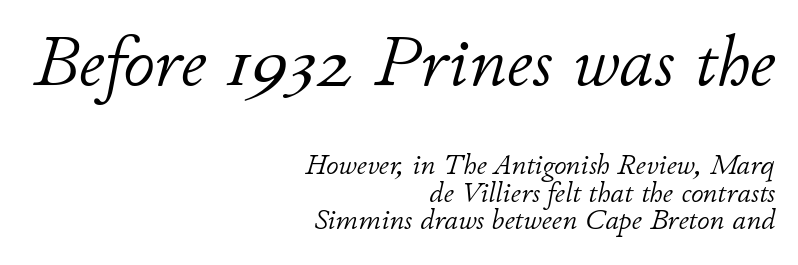
{"italic": "yes", "lean": "right", "slant_degrees": 11, "bold": "no", "weight": "light", "width": "normal", "stroke_contrast": "low", "x_height": "small", "monospaced": "no", "underline": "no", "align": "right", "line_spacing": "tight", "line_spacing_ratio": 0.98, "letter_spacing": "normal", "letter_spacing_em": 0.0, "larger_block": "first", "size_ratio": 2.54, "glyph_px": 71}
